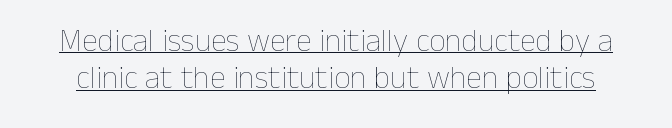
{"italic": "no", "bold": "no", "weight": "thin", "width": "normal", "stroke_contrast": "low", "x_height": "medium", "monospaced": "no", "underline": "yes", "line_spacing_ratio": 1.16, "letter_spacing": "normal", "letter_spacing_em": 0.0, "glyph_px": 32}
